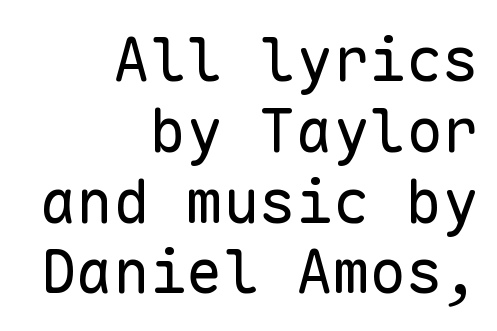
The zone under the glyphs is completely vacant. The rendering uses typewriter-style spacing with identical character cells. Stroke thickness stays within the range of a standard reading face or lighter. Letter spacing: default. Nope, not italic — everything's standing straight.
